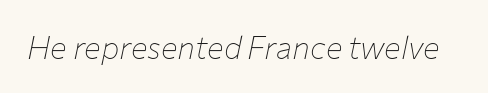
Just letters on the line, the space beneath them empty. You could call the tracking neutral — neither tight nor loose. Yep, that's italic — everything's leaning. Is this a heavy cut? Hardly; it is regular or lighter.
